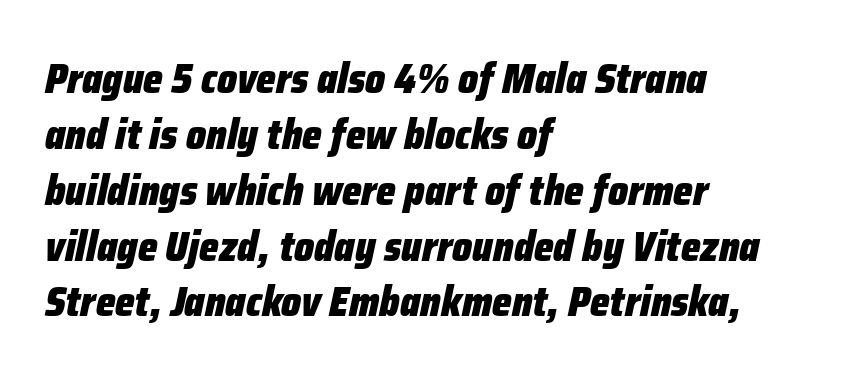
{"italic": "yes", "lean": "right", "slant_degrees": 12, "bold": "yes", "weight": "heavy", "width": "condensed", "stroke_contrast": "low", "x_height": "medium", "monospaced": "no", "underline": "no", "align": "left", "line_spacing": "normal", "line_spacing_ratio": 1.33, "letter_spacing": "normal", "letter_spacing_em": 0.0, "glyph_px": 42}
